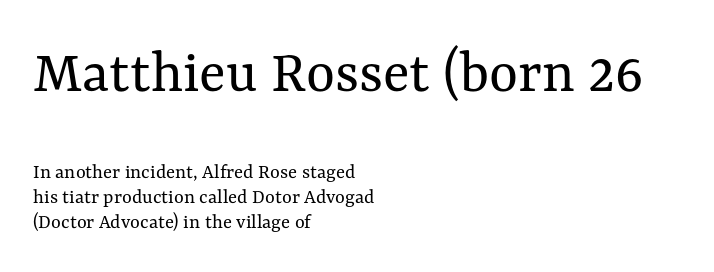
Q: Is the text bold? A: No.
Q: Is the text italic (slanted)? A: No, it is upright.
Q: Is the text underlined? A: No.
Q: How is the paragraph aligned? A: Left-aligned.
Q: Is the spacing between letters normal or unusually wide? A: Normal.
Q: Which block of text is set in a larger size, the first (top) or the second (bottom)? A: The first (top) one.
Q: Width (condensed, normal, or wide)? A: Normal.
Q: Stroke contrast? A: Medium.
Q: x-height? A: Medium.
Q: Monospaced? A: No.
